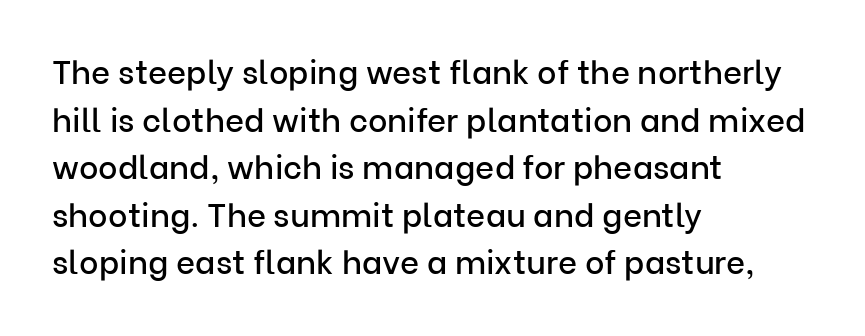
{"serif": "no", "italic": "no", "width": "normal", "stroke_contrast": "low", "x_height": "medium", "monospaced": "no", "underline": "no", "align": "left", "line_spacing": "normal", "line_spacing_ratio": 1.44, "letter_spacing": "normal", "letter_spacing_em": 0.0, "glyph_px": 33}
